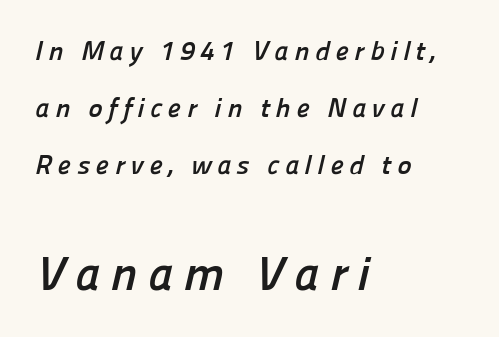
Widely set lines give the paragraph a tall, airy silhouette. No feet cap the strokes, marking this as sans-serif type. Between these two stacked blocks, the lower one wins on size. You could only call the tracking loose — the letters float apart. The rendering uses natural spacing where letterforms have individual widths.
